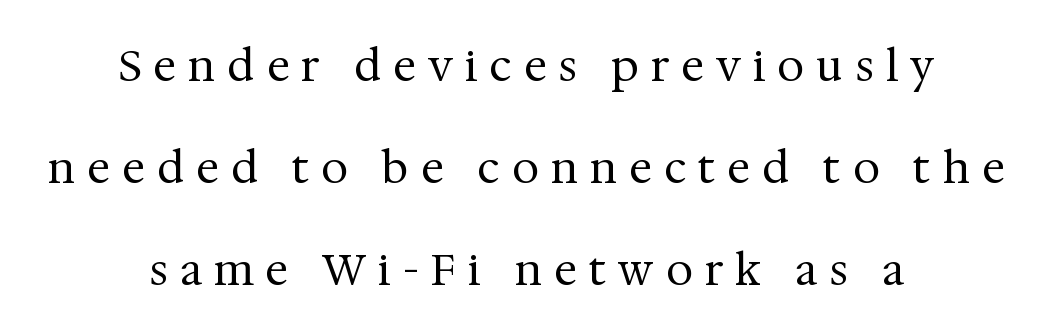
The image shows 43 px regular-weight serif type, upright; set centered, loose line spacing (2.37x), unusually wide letter spacing (+0.29 em), not underlined; medium stroke contrast and a medium x-height.
